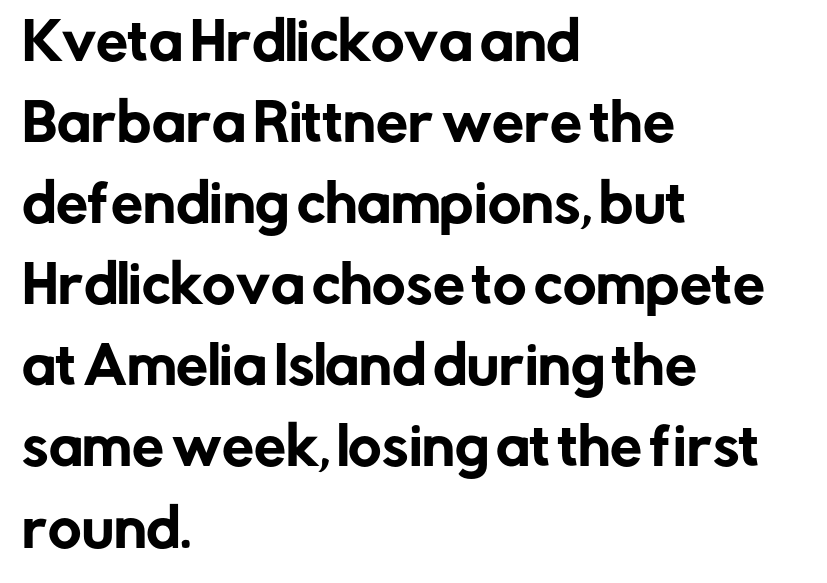
The image shows 51 px sans-serif type, upright; set left-aligned, normal line spacing (1.59x), normal letter spacing, not underlined; low stroke contrast and a medium x-height.
